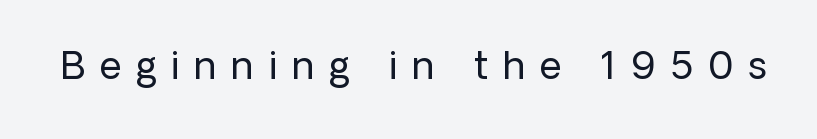
Q: Is the text bold? A: No.
Q: Is the text italic (slanted)? A: No, it is upright.
Q: Is the typeface a serif or a sans-serif typeface? A: Sans-serif.
Q: Is the text underlined? A: No.
Q: Is the spacing between letters normal or unusually wide? A: Unusually wide.
Q: Width (condensed, normal, or wide)? A: Normal.
Q: Stroke contrast? A: Low.
Q: x-height? A: Medium.
Q: Monospaced? A: No.
